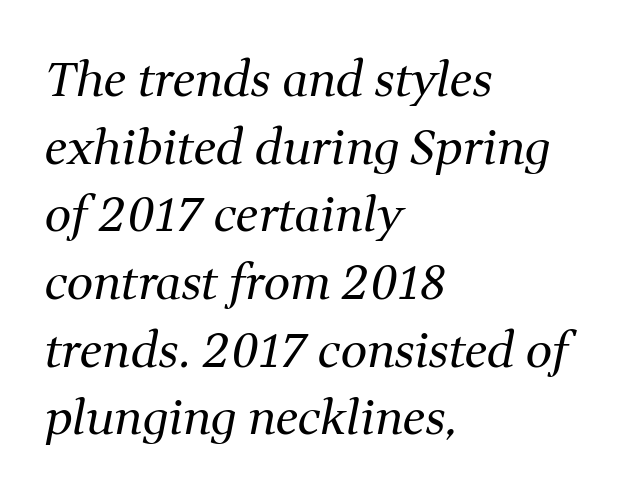
{"serif": "yes", "italic": "yes", "lean": "right", "slant_degrees": 11, "bold": "no", "weight": "regular", "width": "normal", "stroke_contrast": "medium", "x_height": "medium", "monospaced": "no", "underline": "no", "align": "left", "line_spacing": "normal", "line_spacing_ratio": 1.44, "letter_spacing": "normal", "letter_spacing_em": 0.0, "glyph_px": 47}
